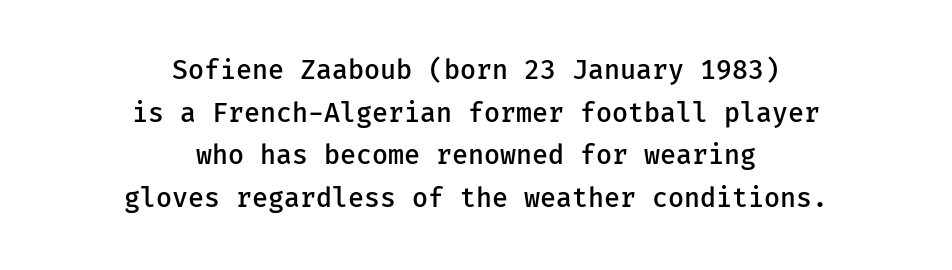
Q: Is the text bold? A: Semi-bold.
Q: Is the text italic (slanted)? A: No, it is upright.
Q: Is the text underlined? A: No.
Q: How is the paragraph aligned? A: Centered.
Q: Is the spacing between letters normal or unusually wide? A: Normal.
Q: Is the spacing between lines tight, normal or loose? A: Normal.
